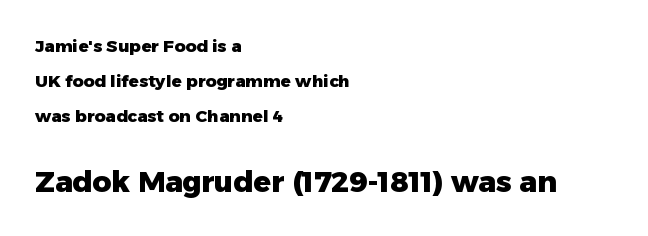
{"serif": "no", "italic": "no", "bold": "yes", "weight": "heavy", "width": "normal", "stroke_contrast": "low", "x_height": "medium", "monospaced": "no", "underline": "no", "align": "left", "line_spacing": "loose", "line_spacing_ratio": 2.06, "letter_spacing": "normal", "letter_spacing_em": 0.0, "larger_block": "second", "size_ratio": 1.71, "glyph_px": 29}
